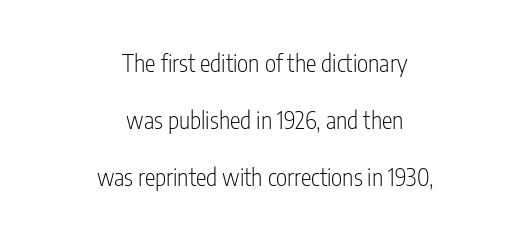
The image shows 24 px text type, upright; set centered, loose line spacing (2.38x), normal letter spacing, not underlined.
